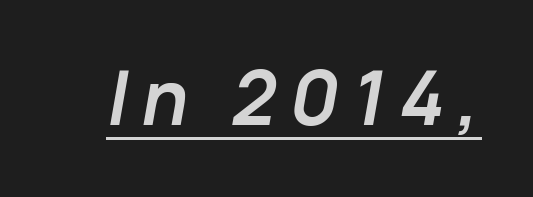
Q: Is the text bold? A: Yes.
Q: Is the text italic (slanted)? A: Yes, it leans right by about 10 degrees.
Q: Is the text underlined? A: Yes.
Q: Width (condensed, normal, or wide)? A: Normal.
Q: Stroke contrast? A: Low.
Q: x-height? A: Medium.
Q: Monospaced? A: No.
